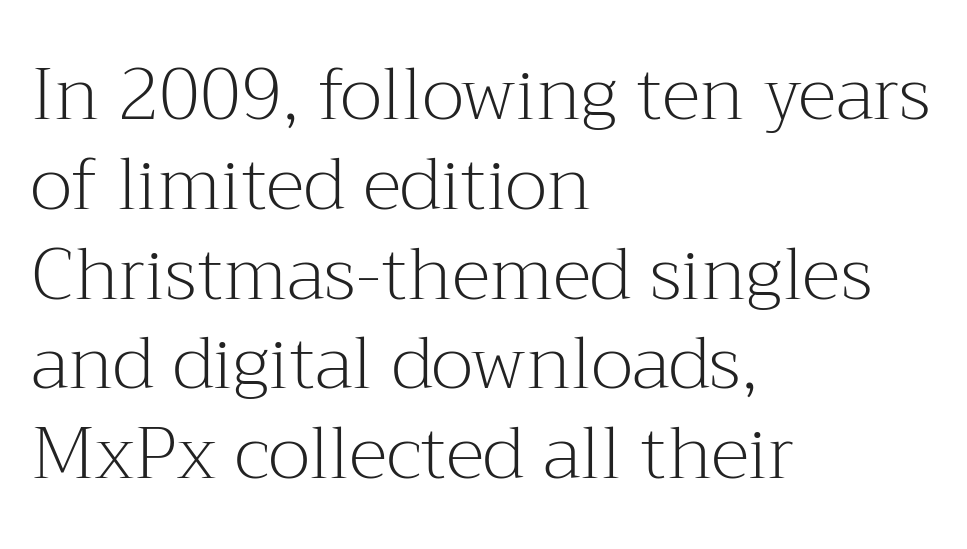
Q: Is the text bold? A: No.
Q: Is the text italic (slanted)? A: No, it is upright.
Q: Is the typeface a serif or a sans-serif typeface? A: Serif.
Q: Is the text underlined? A: No.
Q: How is the paragraph aligned? A: Left-aligned.
Q: Is the spacing between letters normal or unusually wide? A: Normal.
Q: Width (condensed, normal, or wide)? A: Normal.
Q: Stroke contrast? A: Medium.
Q: x-height? A: Medium.
Q: Monospaced? A: No.
